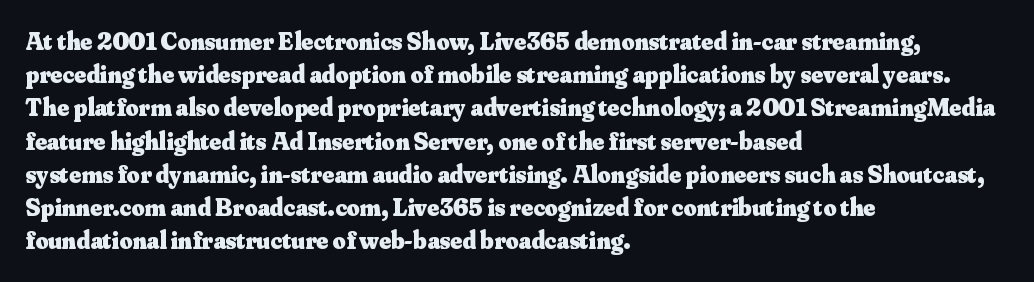
{"italic": "no", "bold": "yes", "underline": "no", "align": "left", "line_spacing": "normal", "line_spacing_ratio": 1.33, "letter_spacing": "normal", "letter_spacing_em": 0.0, "glyph_px": 25}
